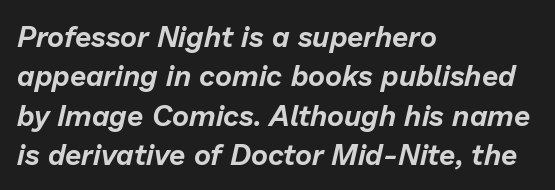
{"italic": "yes", "lean": "right", "slant_degrees": 13, "width": "normal", "stroke_contrast": "low", "x_height": "medium", "monospaced": "no", "underline": "no", "align": "left", "line_spacing": "normal", "line_spacing_ratio": 1.36, "letter_spacing": "normal", "letter_spacing_em": 0.0, "glyph_px": 29}
